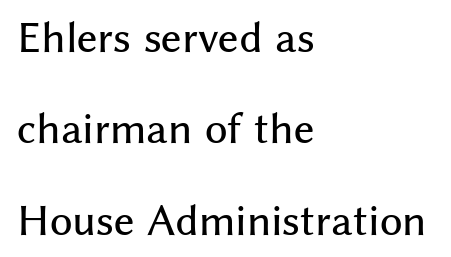
Q: Is the text italic (slanted)? A: No, it is upright.
Q: Is the typeface a serif or a sans-serif typeface? A: Sans-serif.
Q: Is the text underlined? A: No.
Q: How is the paragraph aligned? A: Left-aligned.
Q: Is the spacing between letters normal or unusually wide? A: Normal.
Q: Is the spacing between lines tight, normal or loose? A: Loose.
Q: Width (condensed, normal, or wide)? A: Normal.
Q: Stroke contrast? A: Medium.
Q: x-height? A: Medium.
Q: Monospaced? A: No.
